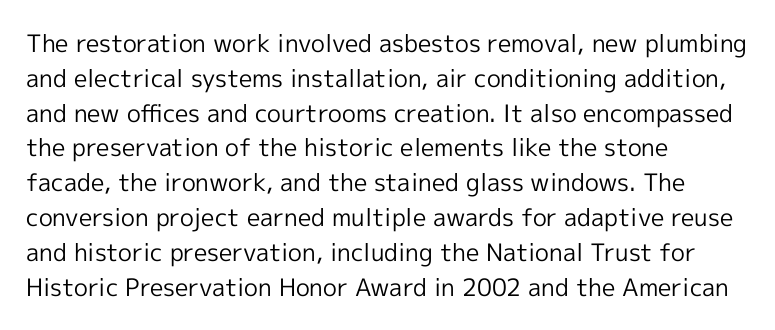
Q: Is the text bold? A: No.
Q: Is the text italic (slanted)? A: No, it is upright.
Q: Is the text underlined? A: No.
Q: How is the paragraph aligned? A: Left-aligned.
Q: Is the spacing between letters normal or unusually wide? A: Normal.
Q: Is the spacing between lines tight, normal or loose? A: Normal.
